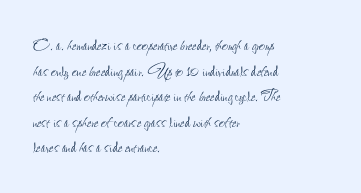
Q: Is the text bold? A: No.
Q: Is the text italic (slanted)? A: Yes.
Q: Is the text underlined? A: No.
Q: How is the paragraph aligned? A: Left-aligned.
Q: Is the spacing between letters normal or unusually wide? A: Normal.
